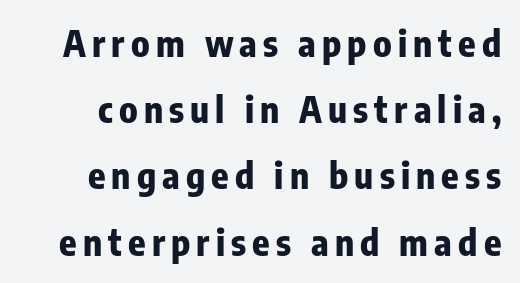
The image shows 36 px bold, condensed sans-serif type, upright; set line spacing 1.84x, not underlined; low stroke contrast and a medium x-height.
